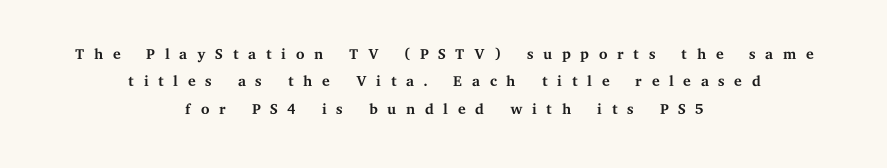
Q: Is the text bold? A: No.
Q: Is the text italic (slanted)? A: No, it is upright.
Q: Is the text underlined? A: No.
Q: How is the paragraph aligned? A: Centered.
Q: Is the spacing between letters normal or unusually wide? A: Unusually wide.
